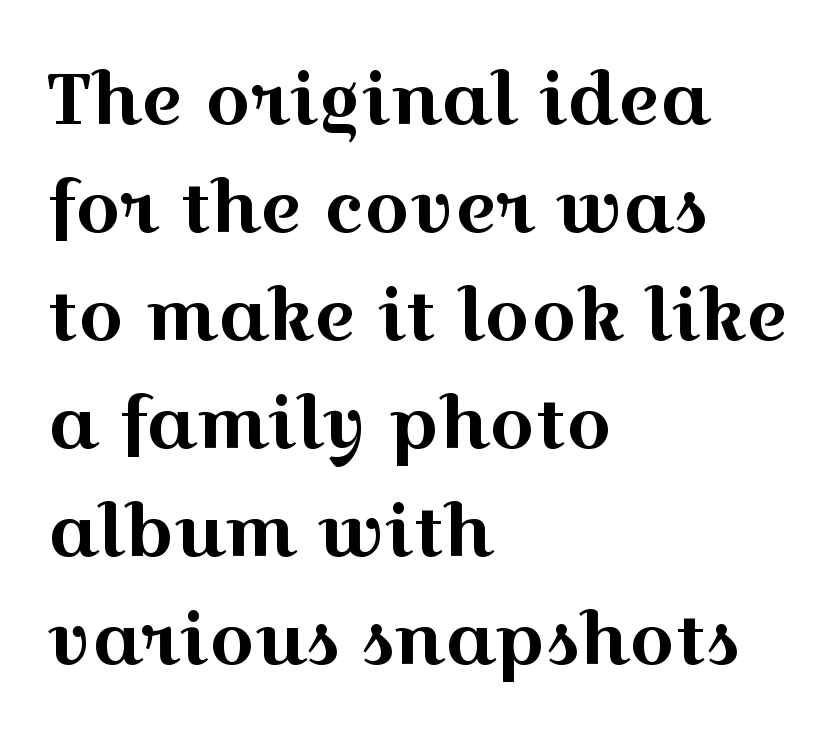
{"serif": "yes", "italic": "no", "width": "wide", "x_height": "medium", "monospaced": "no", "underline": "no", "align": "left", "line_spacing": "normal", "line_spacing_ratio": 1.52, "letter_spacing": "normal", "letter_spacing_em": 0.0, "glyph_px": 71}
